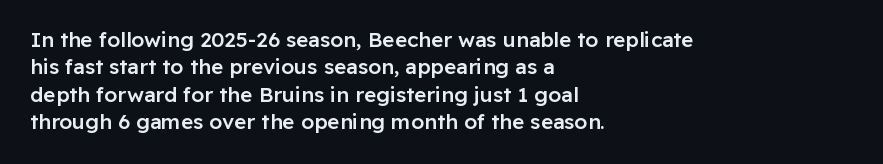
The image shows 21 px text type, upright; set left-aligned, normal line spacing (1.3x), normal letter spacing, not underlined.
